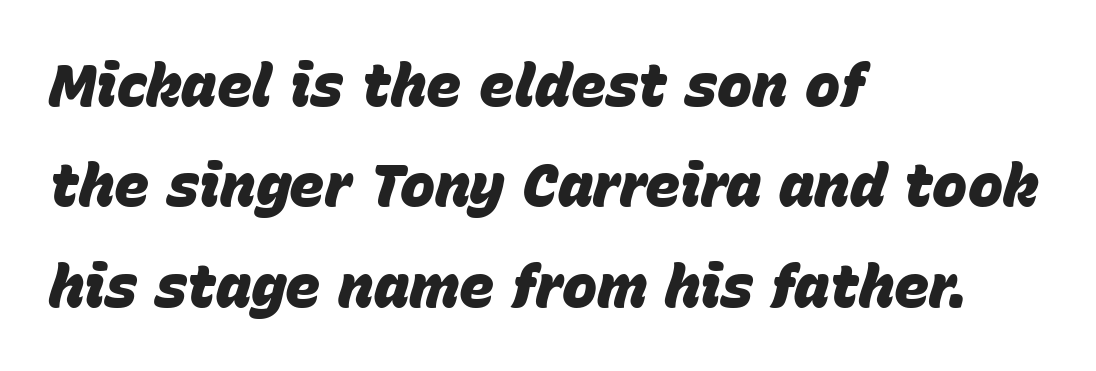
The image shows 59 px heavy type, italic (leaning right); set left-aligned, normal line spacing (1.7x), normal letter spacing, not underlined; low stroke contrast and a large x-height.
